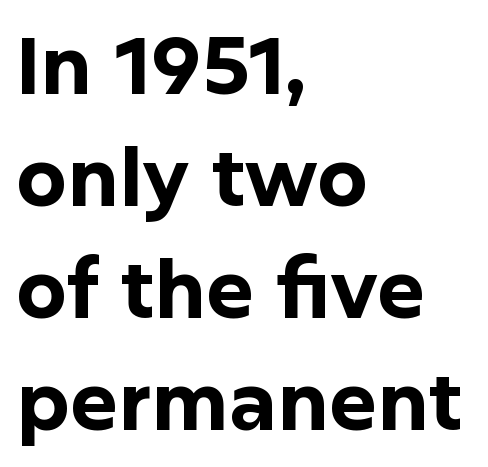
{"serif": "no", "italic": "no", "bold": "yes", "weight": "bold", "width": "normal", "stroke_contrast": "low", "x_height": "medium", "monospaced": "no", "underline": "no", "align": "left", "line_spacing": "normal", "line_spacing_ratio": 1.4, "letter_spacing": "normal", "letter_spacing_em": 0.0, "glyph_px": 80}
